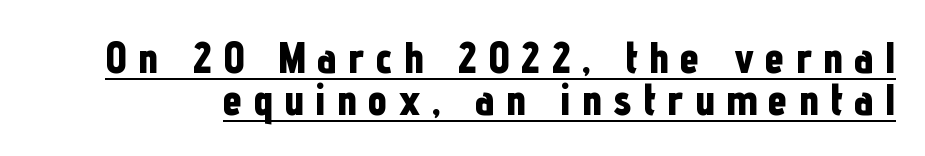
{"serif": "no", "italic": "no", "bold": "yes", "weight": "bold", "width": "condensed", "stroke_contrast": "low", "x_height": "medium", "monospaced": "no", "underline": "yes", "line_spacing": "tight", "line_spacing_ratio": 0.95, "letter_spacing": "wide", "letter_spacing_em": 0.25, "glyph_px": 44}
